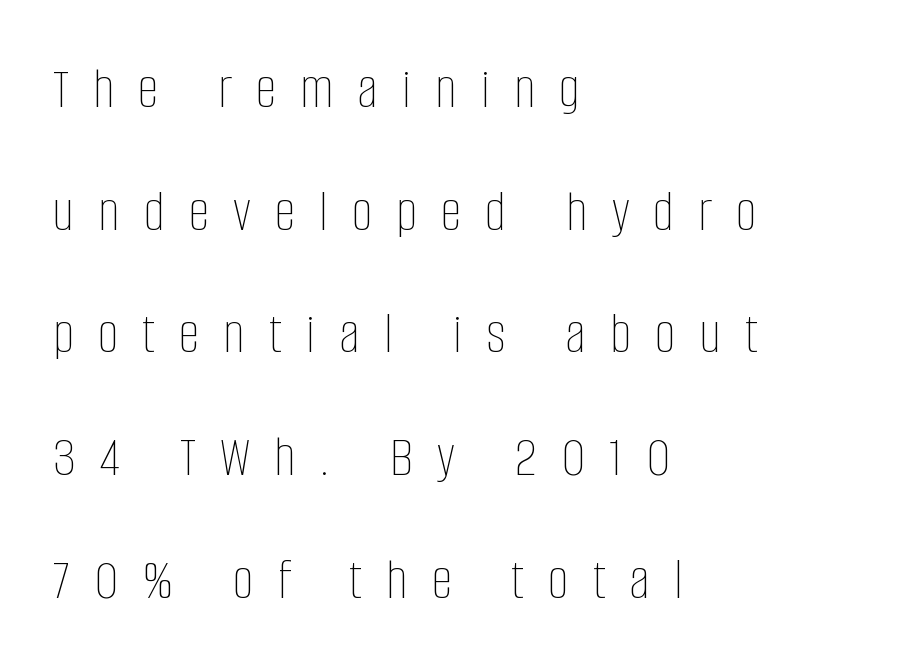
Q: Is the text bold? A: No.
Q: Is the text italic (slanted)? A: No, it is upright.
Q: Is the text underlined? A: No.
Q: How is the paragraph aligned? A: Left-aligned.
Q: Is the spacing between letters normal or unusually wide? A: Unusually wide.
Q: Is the spacing between lines tight, normal or loose? A: Loose.
Q: Width (condensed, normal, or wide)? A: Condensed.
Q: Stroke contrast? A: Low.
Q: x-height? A: Large.
Q: Monospaced? A: No.
